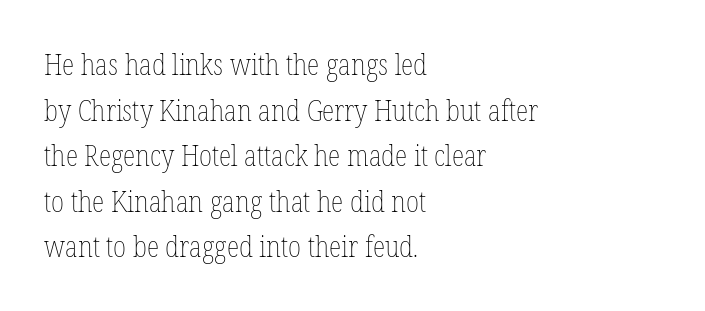
There is no visible air inserted between adjacent glyphs. Is this a heavy cut? Hardly; it is regular or lighter. In CSS terms this would be text-align: left. Each letter keeps its own natural width here, so spacing adapts to shape. Baseline-to-baseline distance is the conventional proportion of letter height.
